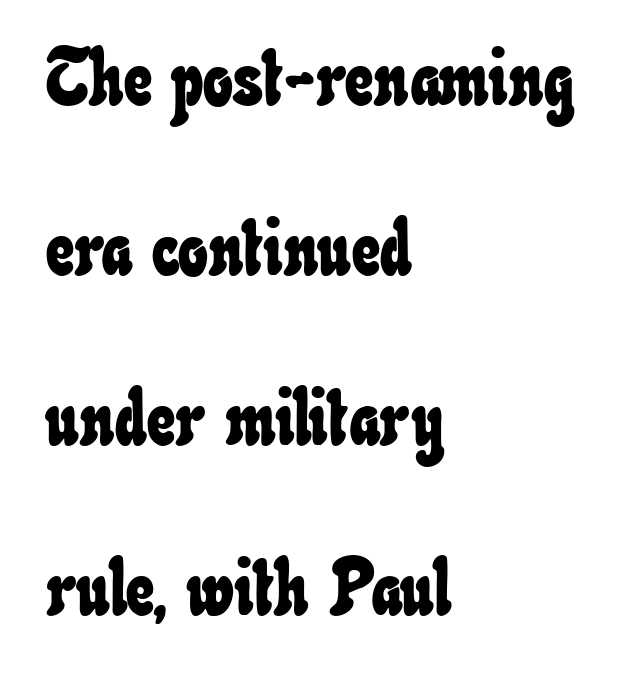
Q: Is the text underlined? A: No.
Q: How is the paragraph aligned? A: Left-aligned.
Q: Is the spacing between letters normal or unusually wide? A: Normal.
Q: Is the spacing between lines tight, normal or loose? A: Loose.
Q: Width (condensed, normal, or wide)? A: Condensed.
Q: Stroke contrast? A: Low.
Q: x-height? A: Small.
Q: Monospaced? A: No.
